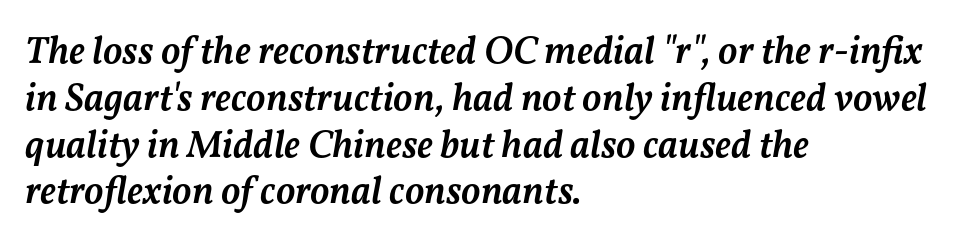
{"italic": "yes", "lean": "right", "slant_degrees": 11, "bold": "semi", "weight": "semibold", "width": "normal", "stroke_contrast": "medium", "x_height": "medium", "monospaced": "no", "underline": "no", "align": "left", "line_spacing_ratio": 1.2, "letter_spacing": "normal", "letter_spacing_em": 0.0, "glyph_px": 39}
